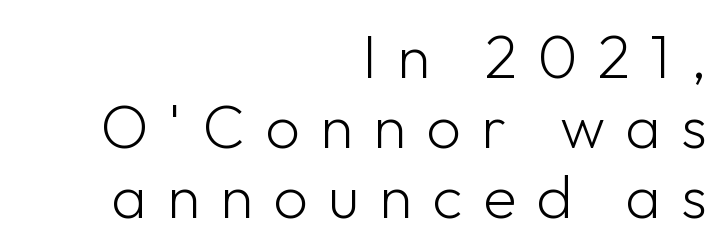
Q: Is the text bold? A: No.
Q: Is the text italic (slanted)? A: No, it is upright.
Q: Is the typeface a serif or a sans-serif typeface? A: Sans-serif.
Q: Is the text underlined? A: No.
Q: How is the paragraph aligned? A: Right-aligned.
Q: Is the spacing between letters normal or unusually wide? A: Unusually wide.
Q: Is the spacing between lines tight, normal or loose? A: Tight.
Q: Width (condensed, normal, or wide)? A: Normal.
Q: Stroke contrast? A: Low.
Q: x-height? A: Medium.
Q: Monospaced? A: No.
